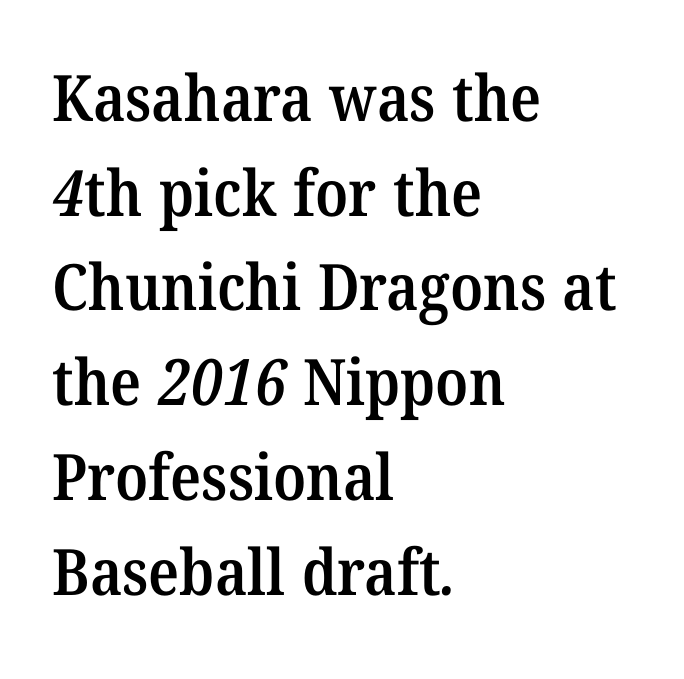
What stands out about the letter spacing? Nothing — it is the standard amount. You can tell from the footed stems that serif type was used. A clean baseline with only descenders dipping below it. These lines stack with their left ends in a neat column. The strokes are fattened partway — semibold, not bold. Rows of type keep a routine distance in the vertical direction.
